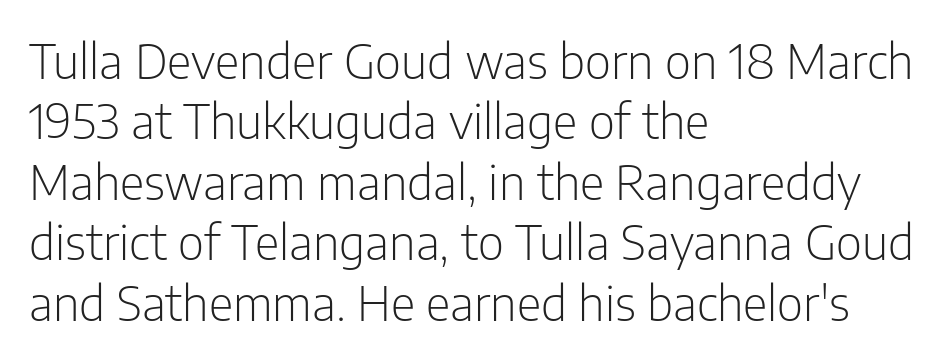
The image shows 48 px light, condensed sans-serif type, upright; set left-aligned, normal line spacing (1.26x), normal letter spacing, not underlined; low stroke contrast and a medium x-height.
